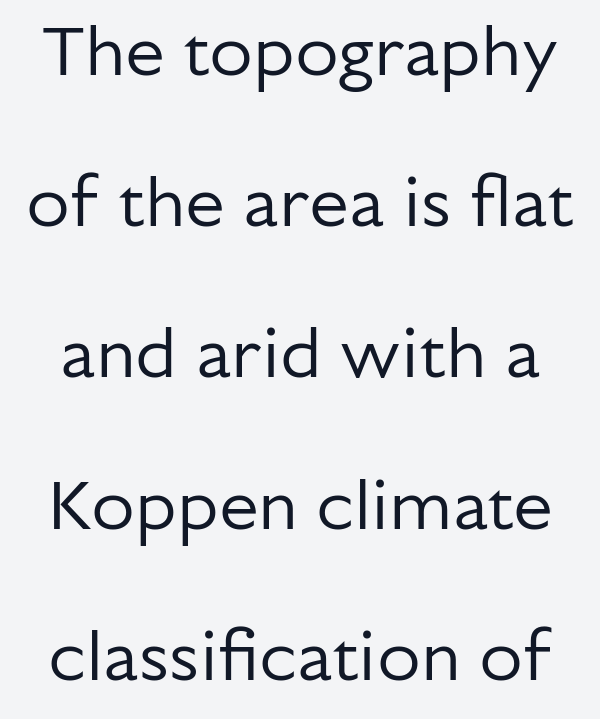
{"serif": "no", "italic": "no", "bold": "no", "weight": "regular", "width": "normal", "stroke_contrast": "low", "x_height": "medium", "monospaced": "no", "underline": "no", "line_spacing": "loose", "line_spacing_ratio": 2.13, "letter_spacing": "normal", "letter_spacing_em": 0.0, "glyph_px": 71}
